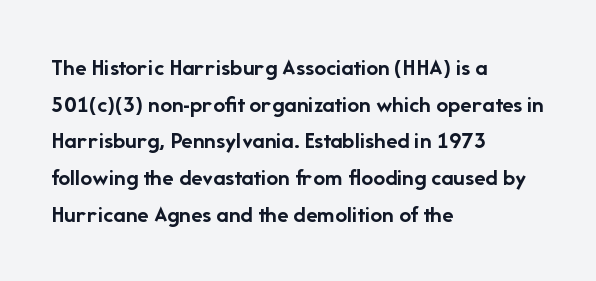
Q: Is the text bold? A: Yes.
Q: Is the text italic (slanted)? A: No, it is upright.
Q: Is the text underlined? A: No.
Q: How is the paragraph aligned? A: Left-aligned.
Q: Is the spacing between letters normal or unusually wide? A: Normal.
Q: Is the spacing between lines tight, normal or loose? A: Normal.
